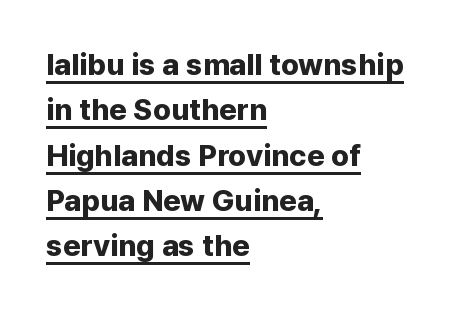
The image shows 30 px bold sans-serif type, upright; set left-aligned, normal line spacing (1.51x), normal letter spacing, underlined; low stroke contrast and a medium x-height.
